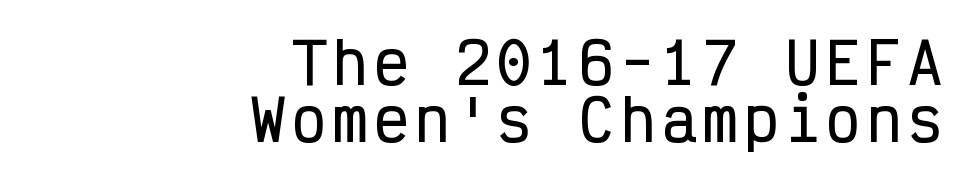
{"serif": "no", "italic": "no", "width": "condensed", "stroke_contrast": "low", "x_height": "medium", "monospaced": "yes", "underline": "no", "align": "right", "line_spacing": "tight", "line_spacing_ratio": 1.0, "glyph_px": 57}
